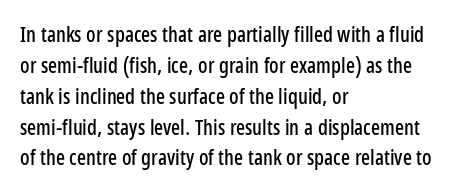
The image shows 21 px text type, upright; set left-aligned, normal line spacing (1.47x), normal letter spacing, not underlined.
